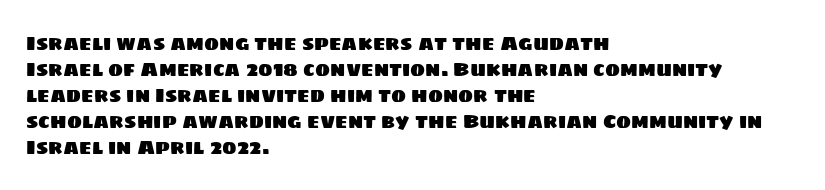
The leading is moderate, giving the passage an even texture. Leftover space on each line is placed entirely after the last word. A clean baseline with only descenders dipping below it. In terms of letterspacing, this is plain default setting.
